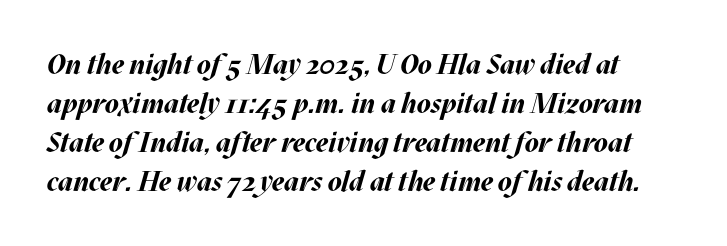
The image shows 28 px bold type, italic (leaning right); set normal line spacing (1.39x), normal letter spacing, not underlined; medium stroke contrast and a large x-height.
